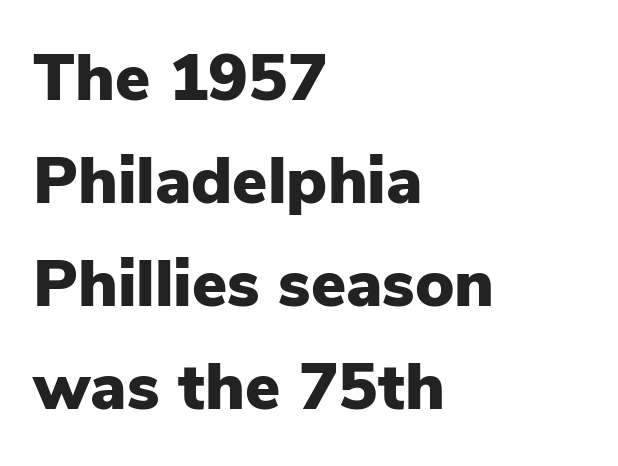
Is there much room between lines? A standard amount, neither cramped nor airy. Looks like regular typesetting: each glyph gets only the width it needs. Tall strokes in this sample are plumb rather than angled. Stroke thickness is high; the sample reads as a true bold. The passage shown has conventional tracking throughout. Descenders hang freely into open space.
